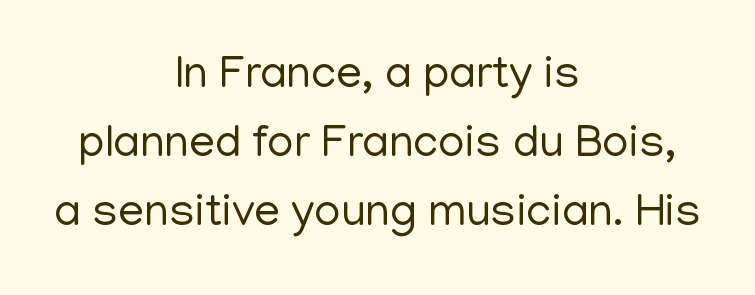
A normal amount of white space separates one row of letters from the next. Reading down the block, each line starts at a different indent, mirrored at its end. Varying glyph widths throughout — classic text-font behaviour. Classification — sans serif. Rendered with straight, roman letterforms.
